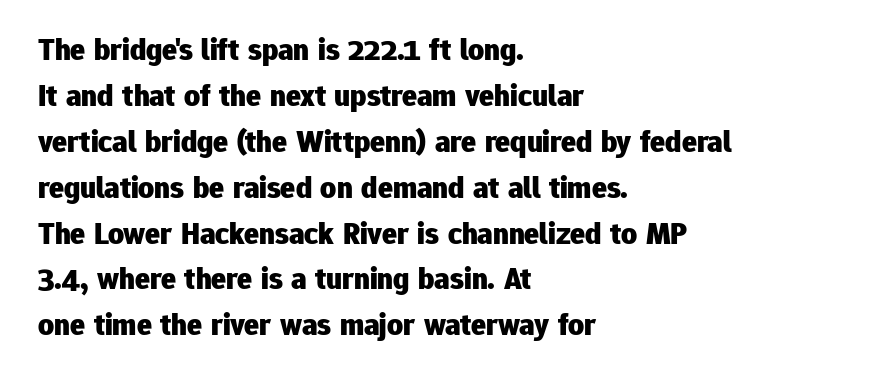
The image shows 31 px heavy sans-serif type, upright; set left-aligned, normal line spacing (1.48x), normal letter spacing, not underlined; low stroke contrast and a medium x-height.
